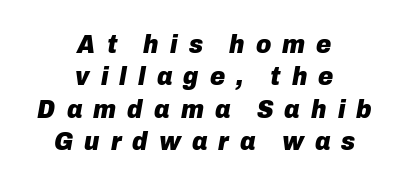
The image shows 26 px bold type, italic (leaning right); set centered, normal line spacing (1.25x), unusually wide letter spacing (+0.43 em), not underlined.
